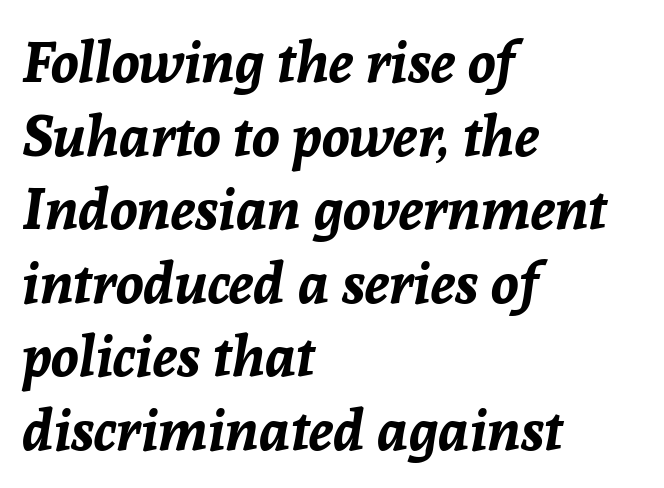
The passage shown leans; its letterforms are oblique. Inter-character spacing is left at the font's built-in metrics. Heavy, bold letterforms. A clean baseline with only descenders dipping below it. Looks like regular typesetting: each glyph gets only the width it needs.
